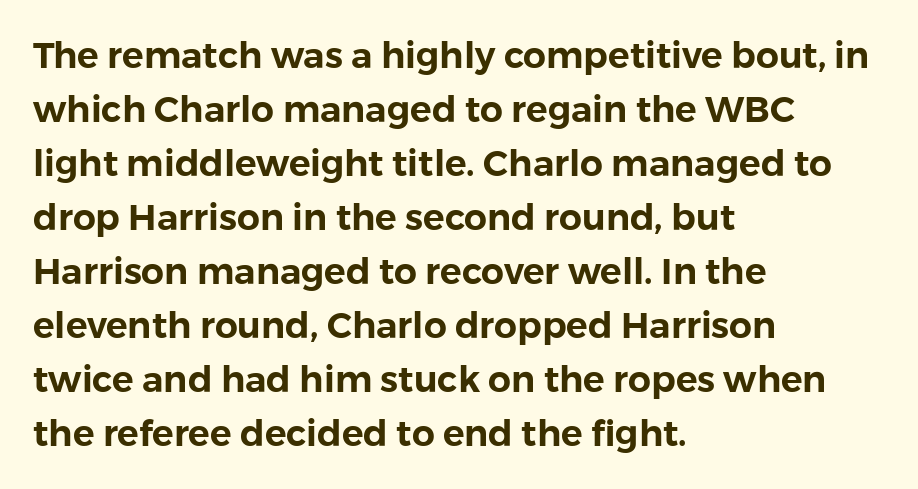
The lettering stays uniformly vertical, giving the passage a roman look. Serifs: no, the terminals of the letterforms are clean. Regular leading. Here the designer chose a conventional face with non-uniform glyph widths.
